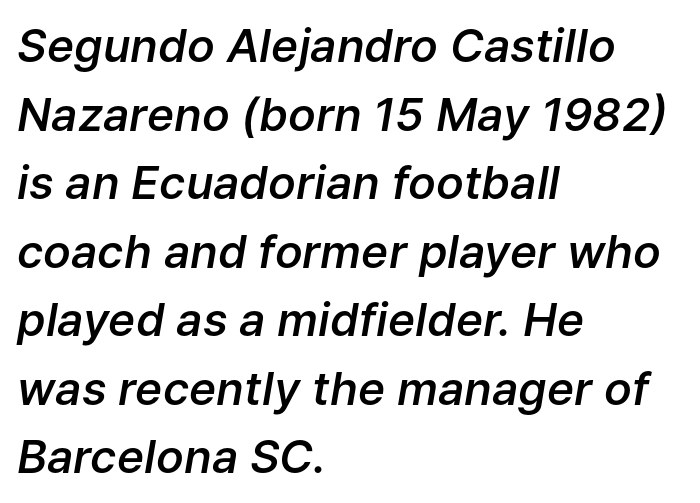
The image shows 46 px semibold type, italic (leaning right); set left-aligned, normal line spacing (1.49x), normal letter spacing, not underlined; low stroke contrast and a medium x-height.
